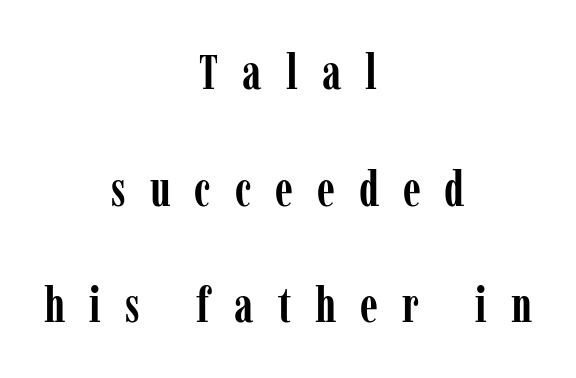
{"serif": "yes", "italic": "no", "bold": "yes", "weight": "semibold", "width": "condensed", "stroke_contrast": "low", "x_height": "medium", "monospaced": "no", "underline": "no", "align": "center", "line_spacing": "loose", "line_spacing_ratio": 2.43, "letter_spacing": "wide", "letter_spacing_em": 0.5, "glyph_px": 48}
